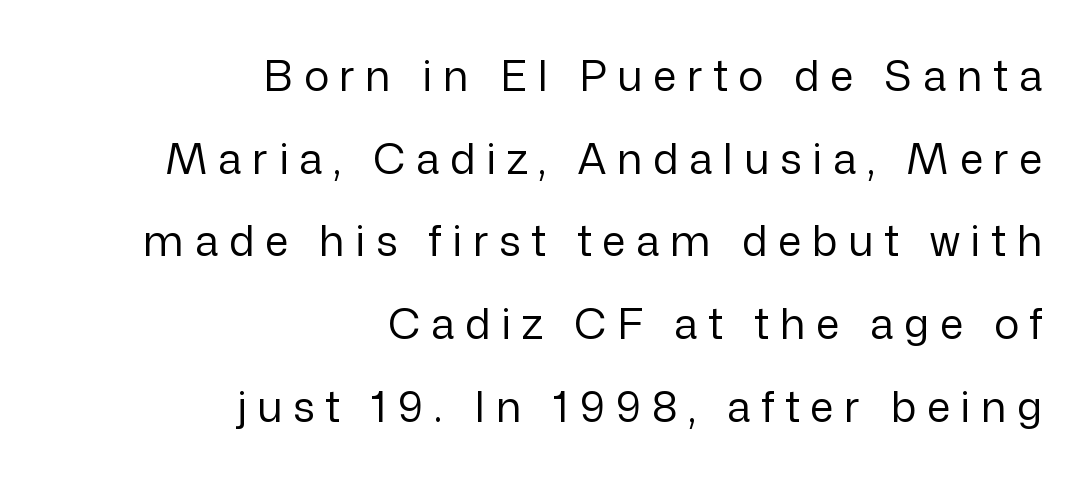
The image shows 42 px regular-weight sans-serif type, upright; set right-aligned, loose line spacing (1.97x), unusually wide letter spacing (+0.26 em), not underlined; low stroke contrast and a medium x-height.
